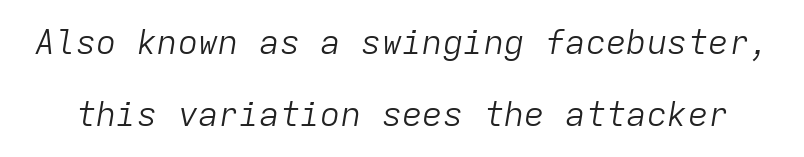
Q: Is the text bold? A: No.
Q: Is the text italic (slanted)? A: Yes, it leans right by about 9 degrees.
Q: Is the text underlined? A: No.
Q: Is the spacing between letters normal or unusually wide? A: Normal.
Q: Is the spacing between lines tight, normal or loose? A: Loose.
Q: Width (condensed, normal, or wide)? A: Normal.
Q: Stroke contrast? A: Low.
Q: x-height? A: Medium.
Q: Monospaced? A: Yes.
